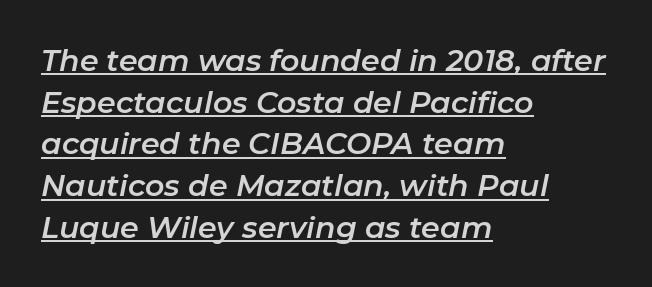
Q: Is the text italic (slanted)? A: Yes, it leans right by about 11 degrees.
Q: Is the text underlined? A: Yes.
Q: How is the paragraph aligned? A: Left-aligned.
Q: Is the spacing between letters normal or unusually wide? A: Normal.
Q: Is the spacing between lines tight, normal or loose? A: Normal.
Q: Width (condensed, normal, or wide)? A: Normal.
Q: Stroke contrast? A: Low.
Q: x-height? A: Medium.
Q: Monospaced? A: No.
